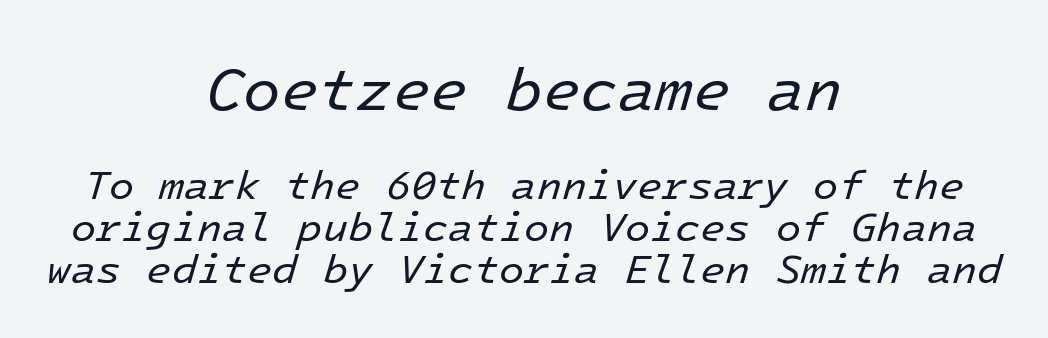
{"italic": "yes", "lean": "right", "slant_degrees": 16, "bold": "no", "weight": "regular", "width": "normal", "stroke_contrast": "low", "x_height": "medium", "monospaced": "yes", "underline": "no", "align": "center", "line_spacing": "tight", "line_spacing_ratio": 1.02, "letter_spacing": "normal", "letter_spacing_em": 0.0, "larger_block": "first", "size_ratio": 1.49, "glyph_px": 61}
